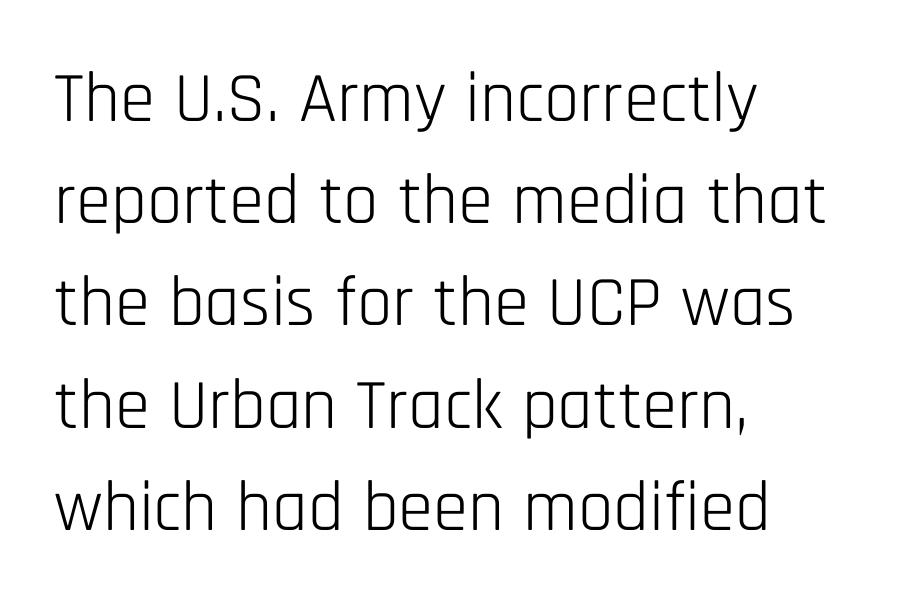
{"serif": "no", "italic": "no", "bold": "no", "weight": "light", "width": "condensed", "stroke_contrast": "low", "x_height": "large", "monospaced": "no", "underline": "no", "align": "left", "line_spacing": "normal", "line_spacing_ratio": 1.44, "letter_spacing": "normal", "letter_spacing_em": 0.0, "glyph_px": 71}
